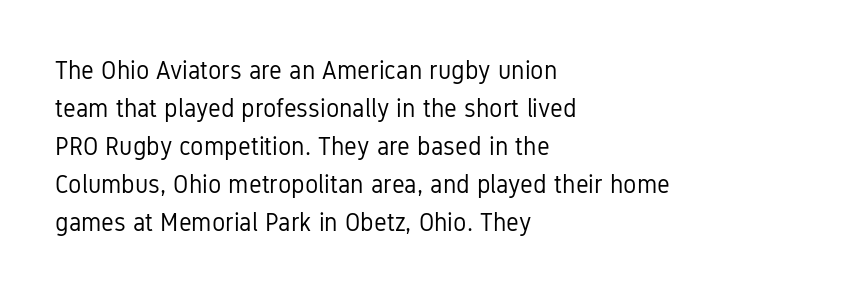
{"italic": "no", "bold": "no", "underline": "no", "align": "left", "line_spacing": "normal", "line_spacing_ratio": 1.52, "letter_spacing": "normal", "letter_spacing_em": 0.0, "glyph_px": 25}
